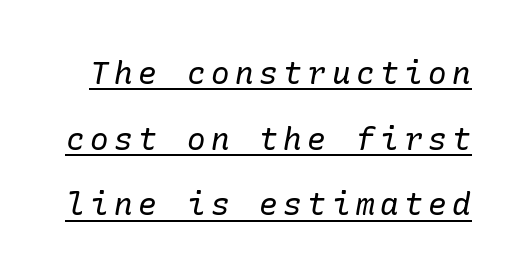
Beneath each row of characters lies a ruled line. The strokes carry an ordinary text weight at most. Designer's note — italics engaged. The block of text is sparse from top to bottom, with ample space between rows.
